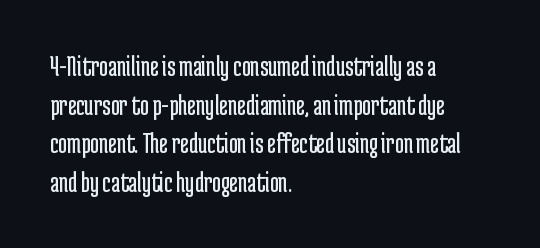
{"serif": "no", "italic": "no", "bold": "no", "weight": "regular", "width": "condensed", "stroke_contrast": "low", "x_height": "medium", "monospaced": "no", "underline": "no", "align": "left", "line_spacing": "normal", "line_spacing_ratio": 1.29, "letter_spacing": "normal", "letter_spacing_em": 0.0, "glyph_px": 30}
